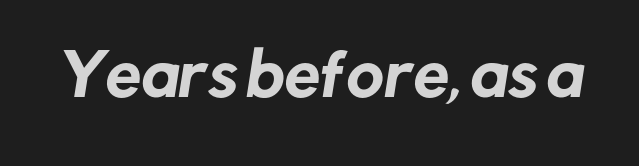
Q: Is the typeface a serif or a sans-serif typeface? A: Sans-serif.
Q: Is the text underlined? A: No.
Q: Is the spacing between letters normal or unusually wide? A: Normal.
Q: Width (condensed, normal, or wide)? A: Normal.
Q: Stroke contrast? A: Low.
Q: x-height? A: Medium.
Q: Monospaced? A: No.
